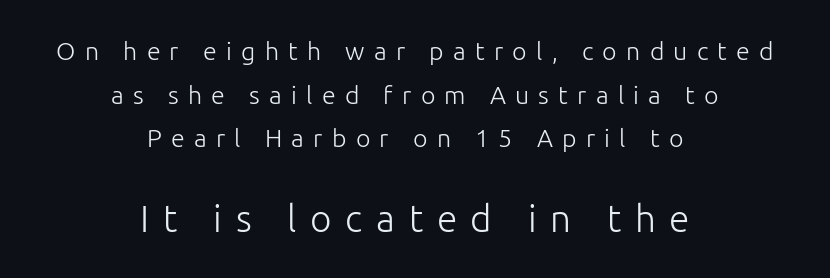
{"serif": "no", "italic": "no", "bold": "no", "weight": "light", "width": "normal", "stroke_contrast": "low", "x_height": "medium", "monospaced": "no", "underline": "no", "align": "center", "line_spacing_ratio": 1.75, "letter_spacing": "wide", "letter_spacing_em": 0.37, "larger_block": "second", "size_ratio": 1.48, "glyph_px": 37}
